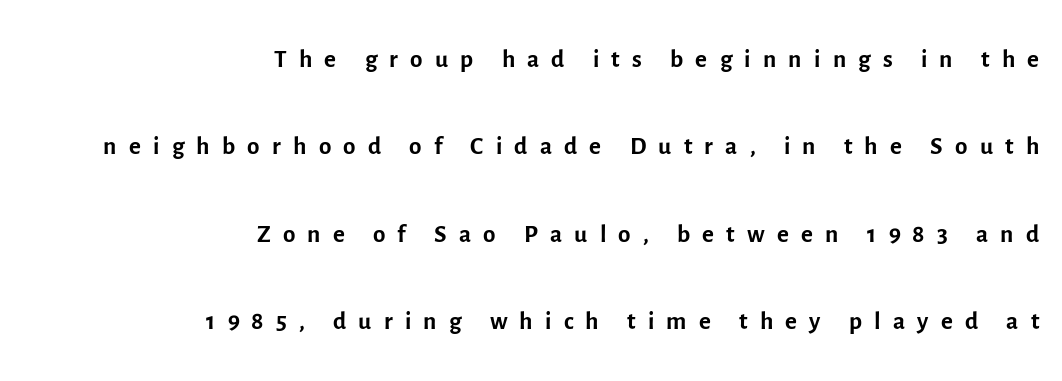
Q: Is the text bold? A: No.
Q: Is the text italic (slanted)? A: No, it is upright.
Q: Is the typeface a serif or a sans-serif typeface? A: Sans-serif.
Q: Is the text underlined? A: No.
Q: How is the paragraph aligned? A: Right-aligned.
Q: Is the spacing between letters normal or unusually wide? A: Unusually wide.
Q: Is the spacing between lines tight, normal or loose? A: Loose.
Q: Width (condensed, normal, or wide)? A: Normal.
Q: x-height? A: Medium.
Q: Monospaced? A: No.
